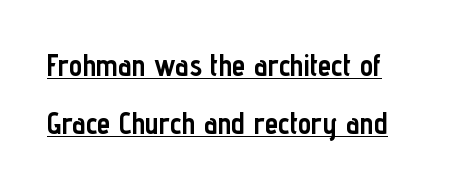
The image shows 30 px semibold, condensed sans-serif type, upright; set left-aligned, loose line spacing (1.92x), normal letter spacing, underlined; low stroke contrast and a medium x-height.
